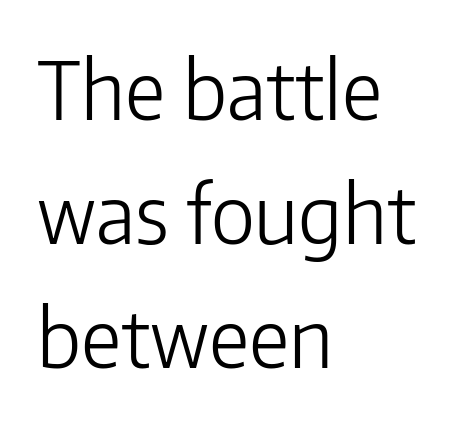
{"serif": "no", "italic": "no", "bold": "no", "weight": "light", "width": "normal", "stroke_contrast": "low", "x_height": "medium", "monospaced": "no", "underline": "no", "align": "left", "line_spacing": "normal", "line_spacing_ratio": 1.55, "letter_spacing": "normal", "letter_spacing_em": 0.0, "glyph_px": 80}
